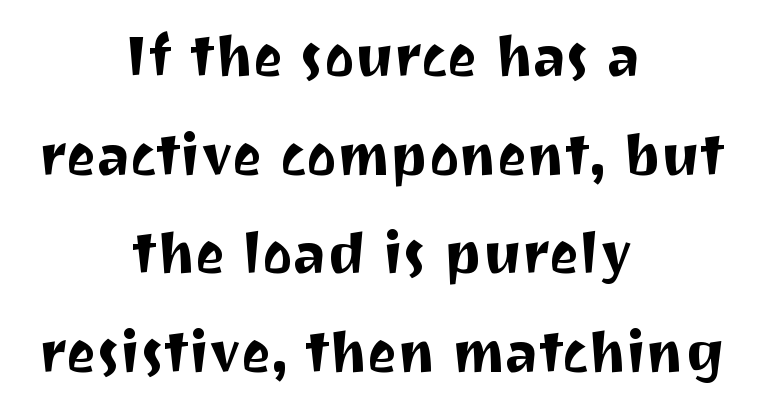
Q: Is the text italic (slanted)? A: No, it is upright.
Q: Is the typeface a serif or a sans-serif typeface? A: Sans-serif.
Q: Is the text underlined? A: No.
Q: How is the paragraph aligned? A: Centered.
Q: Is the spacing between letters normal or unusually wide? A: Normal.
Q: Width (condensed, normal, or wide)? A: Normal.
Q: Stroke contrast? A: Medium.
Q: x-height? A: Medium.
Q: Monospaced? A: No.
